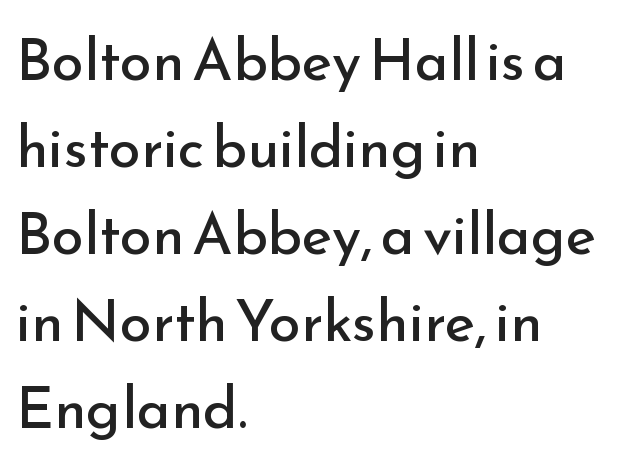
Font category for this specimen: sans-serif. Upright lettering throughout. The strip under each line holds only bare page. A typesetter would call this leading conventional body-copy spacing. The letters sit at their default tracking, neither squeezed nor spread.
